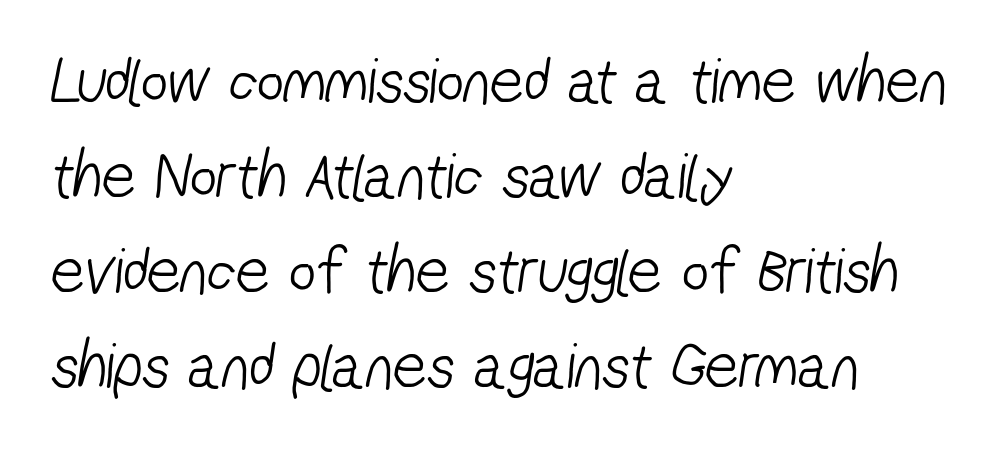
Q: Is the text bold? A: No.
Q: Is the typeface a serif or a sans-serif typeface? A: Sans-serif.
Q: Is the text underlined? A: No.
Q: How is the paragraph aligned? A: Left-aligned.
Q: Is the spacing between letters normal or unusually wide? A: Normal.
Q: Is the spacing between lines tight, normal or loose? A: Normal.
Q: Width (condensed, normal, or wide)? A: Condensed.
Q: Stroke contrast? A: Low.
Q: x-height? A: Medium.
Q: Monospaced? A: No.
